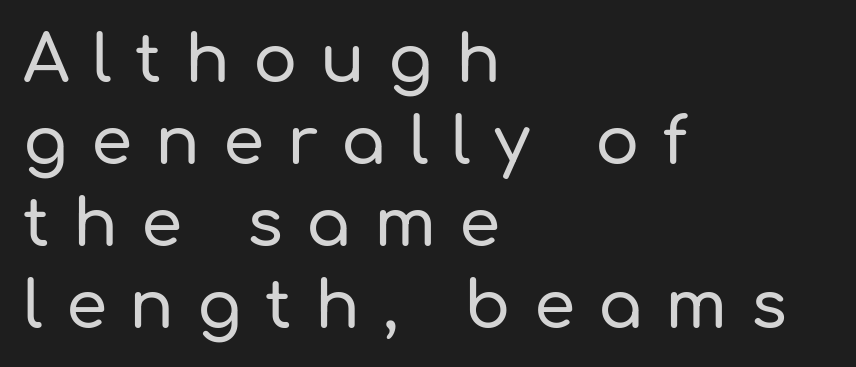
Q: Is the text italic (slanted)? A: No, it is upright.
Q: Is the typeface a serif or a sans-serif typeface? A: Sans-serif.
Q: Is the text underlined? A: No.
Q: How is the paragraph aligned? A: Left-aligned.
Q: Is the spacing between letters normal or unusually wide? A: Unusually wide.
Q: Width (condensed, normal, or wide)? A: Normal.
Q: Stroke contrast? A: Low.
Q: x-height? A: Medium.
Q: Monospaced? A: No.
